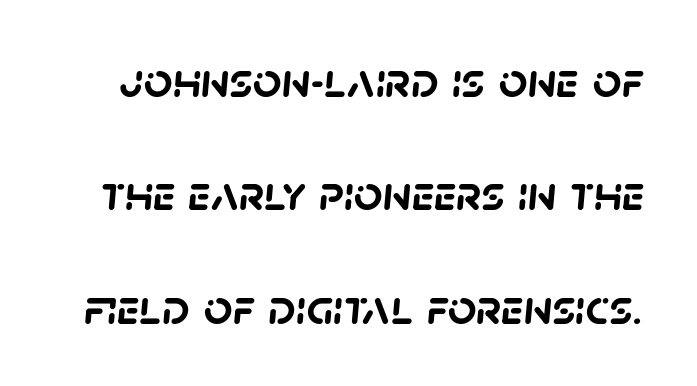
The rendering uses natural spacing where letterforms have individual widths. The passage shown has conventional tracking throughout. Airy leading. The strokes are fattened all the way to bold. Decoration check: the copy has no underline. Font category for this specimen: sans-serif.
